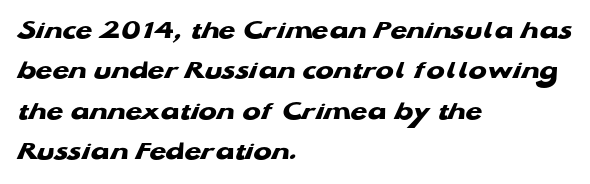
{"bold": "yes", "underline": "no", "align": "left", "line_spacing": "normal", "line_spacing_ratio": 1.5, "letter_spacing": "normal", "letter_spacing_em": 0.0, "glyph_px": 27}
